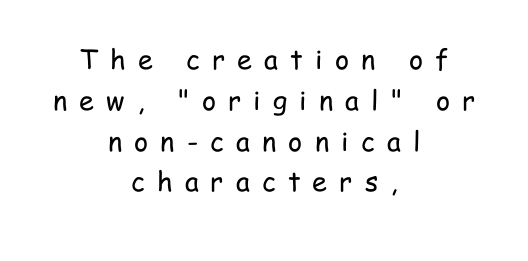
Unbolded letterforms with no extra heft. These lines were composed using upright roman letters. The setting favours the middle, as headings and verse often do. The tracking reads as deliberately expanded to a designer's eye. Descender tails drop into unmarked territory. The block of text has a typical density, with ordinary space between rows.
